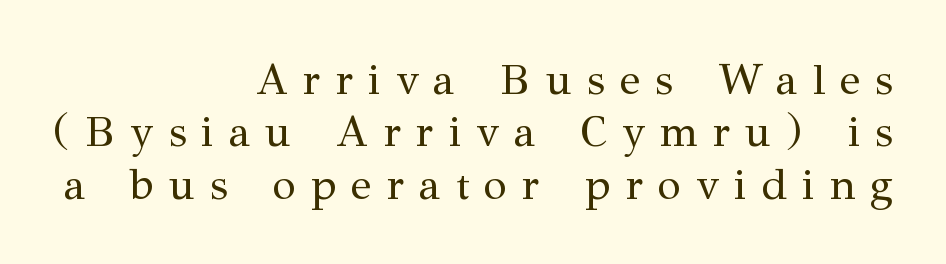
{"serif": "yes", "italic": "no", "bold": "no", "weight": "regular", "width": "normal", "stroke_contrast": "medium", "x_height": "medium", "monospaced": "no", "underline": "no", "align": "right", "line_spacing_ratio": 1.22, "letter_spacing": "wide", "letter_spacing_em": 0.35, "glyph_px": 43}
